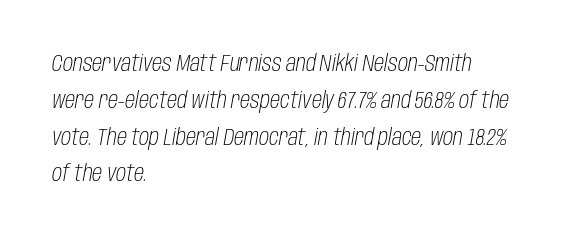
The image shows 23 px text type, italic (leaning right); set left-aligned, normal line spacing (1.6x), normal letter spacing, not underlined.
